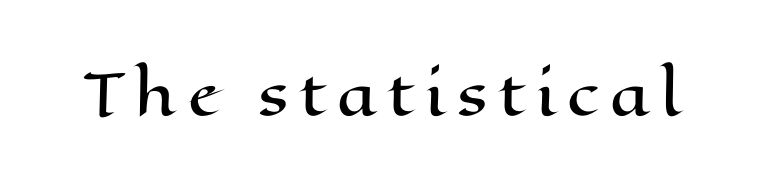
{"italic": "no", "width": "wide", "stroke_contrast": "high", "x_height": "medium", "monospaced": "no", "underline": "no", "glyph_px": 56}
